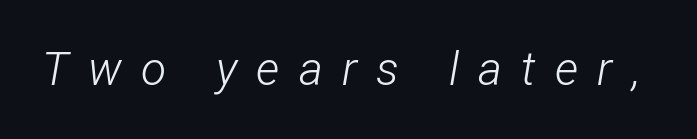
The image shows 46 px light, condensed type, italic (leaning right); set unusually wide letter spacing (+0.42 em), not underlined; low stroke contrast and a medium x-height.
